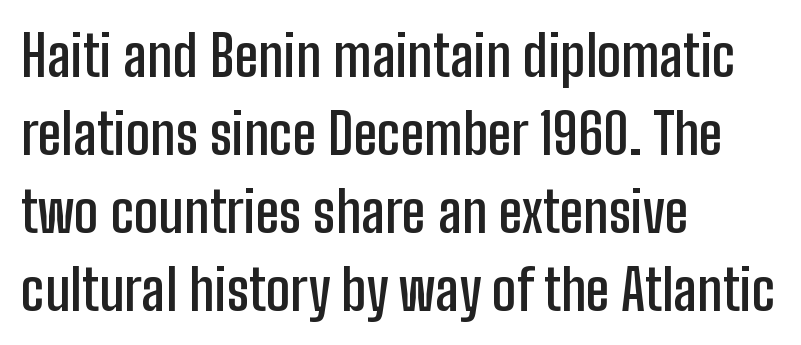
The image shows 56 px semibold, condensed sans-serif type, upright; set left-aligned, normal line spacing (1.39x), normal letter spacing, not underlined; low stroke contrast and a medium x-height.
